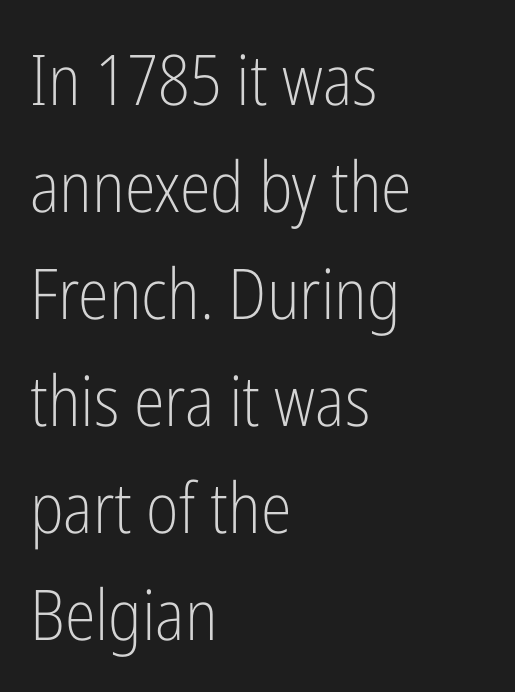
Serifs: no, the terminals of the letterforms are clean. A clean baseline with only descenders dipping below it. Looks like regular typesetting: each glyph gets only the width it needs. How are the letters spaced? Ordinarily, with no added tracking. Heft: none added — not bold.
